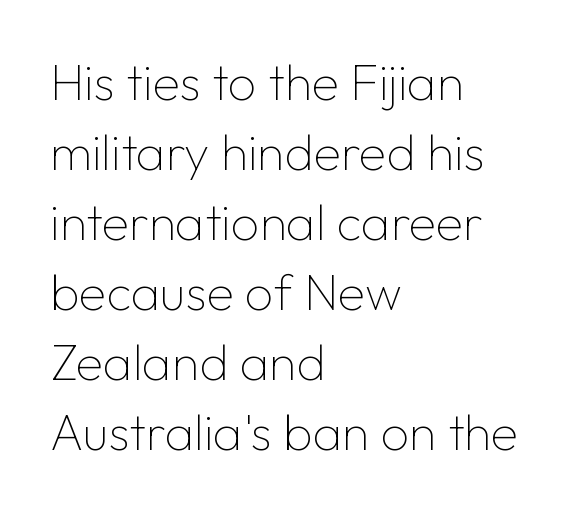
Q: Is the text bold? A: No.
Q: Is the text italic (slanted)? A: No, it is upright.
Q: Is the typeface a serif or a sans-serif typeface? A: Sans-serif.
Q: Is the text underlined? A: No.
Q: How is the paragraph aligned? A: Left-aligned.
Q: Is the spacing between letters normal or unusually wide? A: Normal.
Q: Is the spacing between lines tight, normal or loose? A: Normal.
Q: Width (condensed, normal, or wide)? A: Normal.
Q: Stroke contrast? A: Low.
Q: x-height? A: Medium.
Q: Monospaced? A: No.
